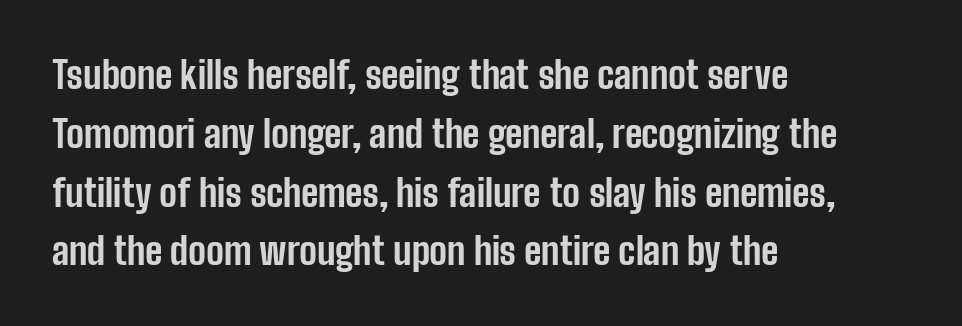
How are the letters spaced? Ordinarily, with no added tracking. These lines are rendered in a variable-pitch font. Thick stems and heavy bowls — unmistakably bold. The specimen omits any rule beneath the text block's lines.
